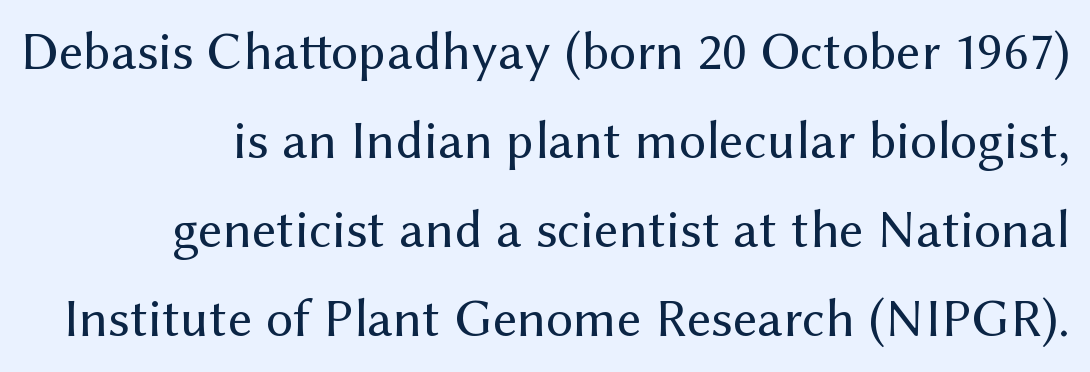
{"serif": "no", "italic": "no", "bold": "no", "weight": "regular", "width": "normal", "stroke_contrast": "medium", "x_height": "medium", "monospaced": "no", "underline": "no", "align": "right", "line_spacing": "normal", "line_spacing_ratio": 1.65, "letter_spacing": "normal", "letter_spacing_em": 0.0, "glyph_px": 54}
